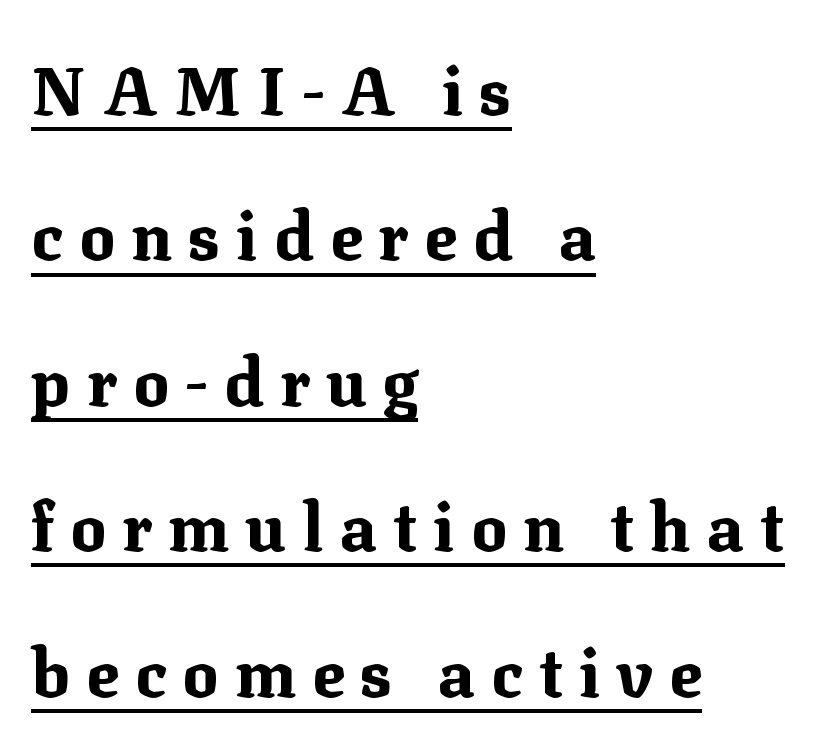
{"serif": "yes", "italic": "no", "bold": "yes", "weight": "bold", "width": "normal", "stroke_contrast": "medium", "x_height": "medium", "monospaced": "no", "underline": "yes", "align": "left", "line_spacing": "loose", "line_spacing_ratio": 2.17, "letter_spacing": "wide", "letter_spacing_em": 0.24, "glyph_px": 67}
